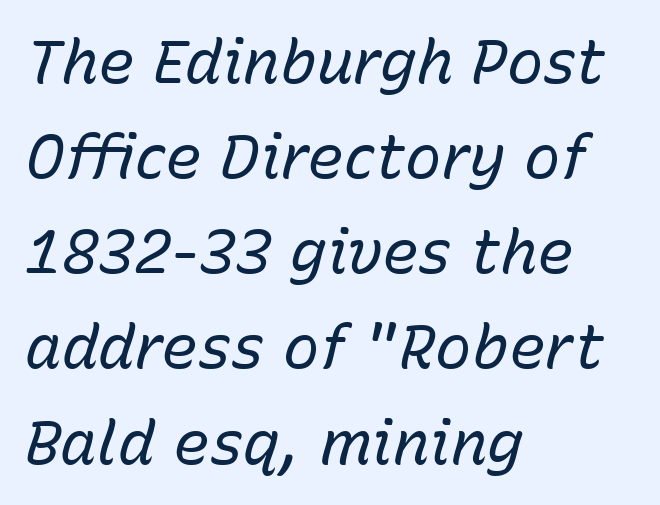
{"italic": "yes", "lean": "right", "slant_degrees": 15, "bold": "no", "weight": "regular", "width": "normal", "stroke_contrast": "low", "x_height": "medium", "monospaced": "no", "underline": "no", "align": "left", "line_spacing": "normal", "line_spacing_ratio": 1.56, "letter_spacing": "normal", "letter_spacing_em": 0.0, "glyph_px": 61}
